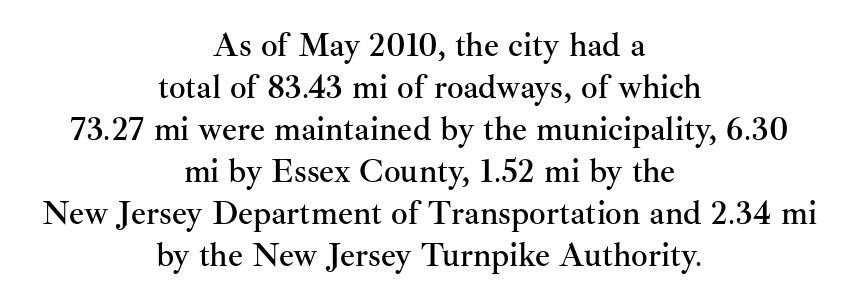
{"serif": "yes", "italic": "no", "width": "normal", "stroke_contrast": "medium", "x_height": "small", "monospaced": "no", "underline": "no", "align": "center", "line_spacing": "normal", "line_spacing_ratio": 1.27, "letter_spacing": "normal", "letter_spacing_em": 0.0, "glyph_px": 33}
